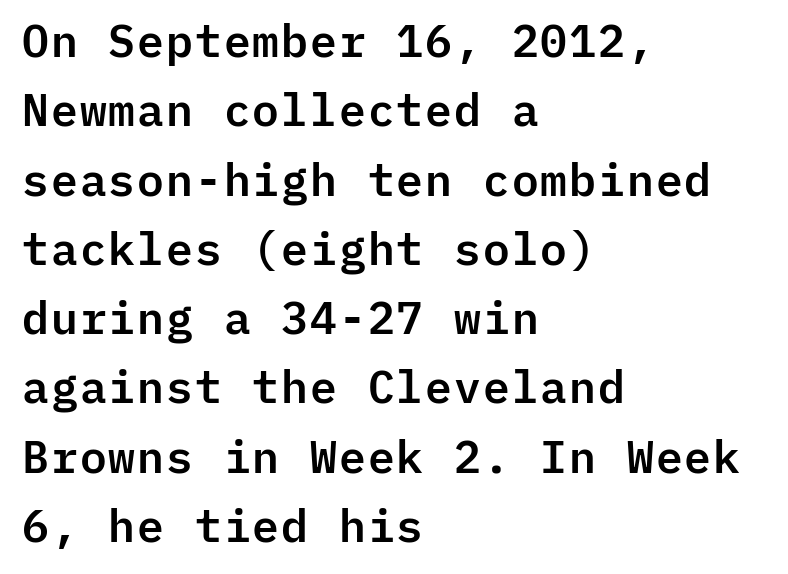
{"serif": "no", "italic": "no", "width": "normal", "stroke_contrast": "low", "x_height": "medium", "monospaced": "yes", "underline": "no", "align": "left", "line_spacing": "normal", "line_spacing_ratio": 1.54, "letter_spacing": "normal", "letter_spacing_em": 0.0, "glyph_px": 45}
